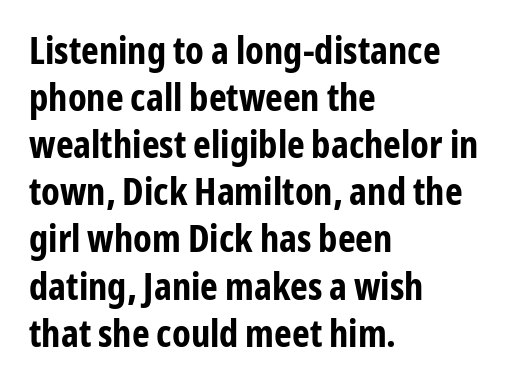
Q: Is the text bold? A: Yes.
Q: Is the text italic (slanted)? A: No, it is upright.
Q: Is the typeface a serif or a sans-serif typeface? A: Sans-serif.
Q: Is the text underlined? A: No.
Q: How is the paragraph aligned? A: Left-aligned.
Q: Is the spacing between letters normal or unusually wide? A: Normal.
Q: Width (condensed, normal, or wide)? A: Condensed.
Q: Stroke contrast? A: Low.
Q: x-height? A: Medium.
Q: Monospaced? A: No.
